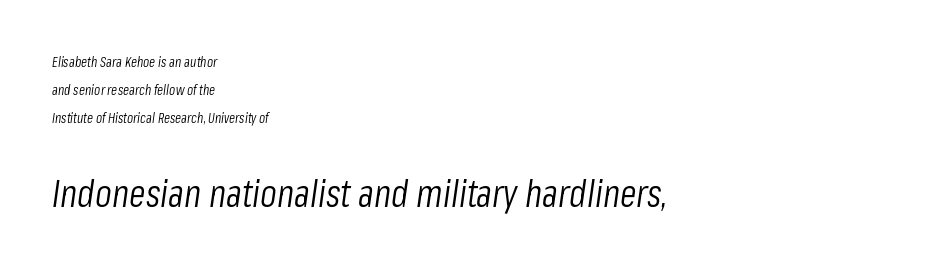
The image shows 38 px light, condensed type, italic (leaning right); set left-aligned, loose line spacing (2.0x), normal letter spacing, not underlined; the second (bottom) block is 2.71x larger; low stroke contrast and a medium x-height.
